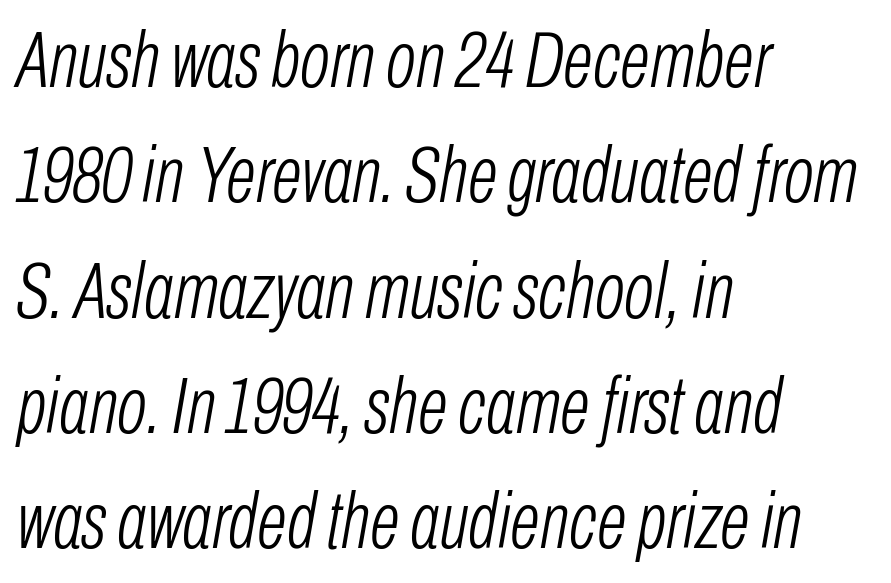
{"italic": "yes", "lean": "right", "slant_degrees": 10, "bold": "no", "weight": "light", "width": "condensed", "stroke_contrast": "low", "x_height": "medium", "monospaced": "no", "underline": "no", "align": "left", "line_spacing": "normal", "line_spacing_ratio": 1.46, "letter_spacing": "normal", "letter_spacing_em": 0.0, "glyph_px": 79}
